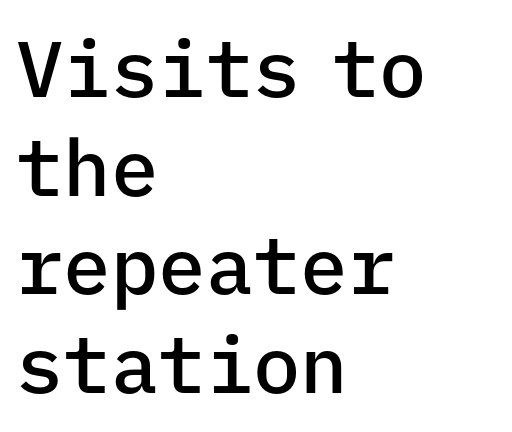
{"serif": "no", "italic": "no", "bold": "semi", "weight": "semibold", "width": "normal", "stroke_contrast": "low", "x_height": "medium", "monospaced": "yes", "underline": "no", "align": "left", "line_spacing": "normal", "line_spacing_ratio": 1.25, "letter_spacing": "normal", "letter_spacing_em": 0.0, "glyph_px": 79}
